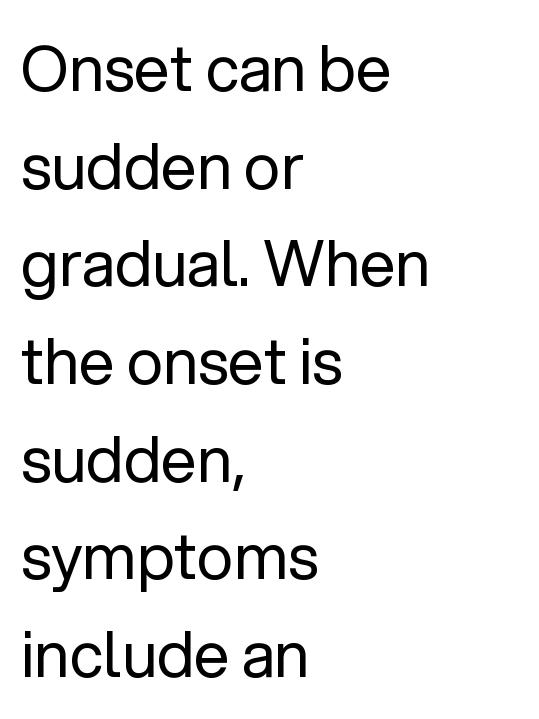
Q: Is the text bold? A: No.
Q: Is the text italic (slanted)? A: No, it is upright.
Q: Is the typeface a serif or a sans-serif typeface? A: Sans-serif.
Q: Is the text underlined? A: No.
Q: How is the paragraph aligned? A: Left-aligned.
Q: Is the spacing between letters normal or unusually wide? A: Normal.
Q: Is the spacing between lines tight, normal or loose? A: Normal.
Q: Width (condensed, normal, or wide)? A: Normal.
Q: Stroke contrast? A: Low.
Q: x-height? A: Medium.
Q: Monospaced? A: No.
